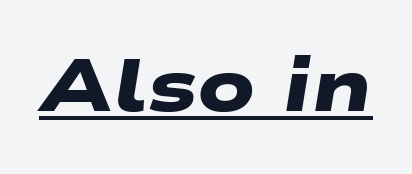
Q: Is the text bold? A: Yes.
Q: Is the typeface a serif or a sans-serif typeface? A: Sans-serif.
Q: Is the text underlined? A: Yes.
Q: Is the spacing between letters normal or unusually wide? A: Normal.
Q: Width (condensed, normal, or wide)? A: Wide.
Q: Stroke contrast? A: Low.
Q: x-height? A: Medium.
Q: Monospaced? A: No.
